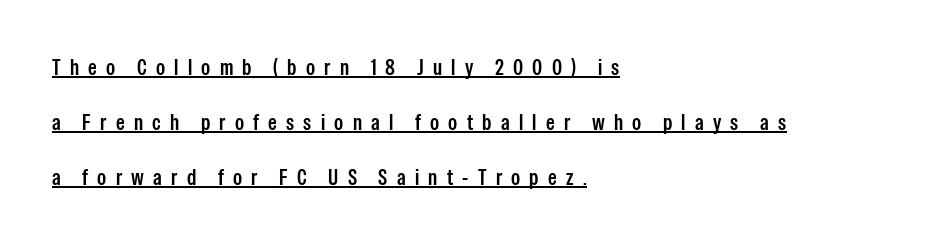
The image shows 22 px text type, upright; set left-aligned, loose line spacing (2.49x), unusually wide letter spacing (+0.42 em), underlined.
